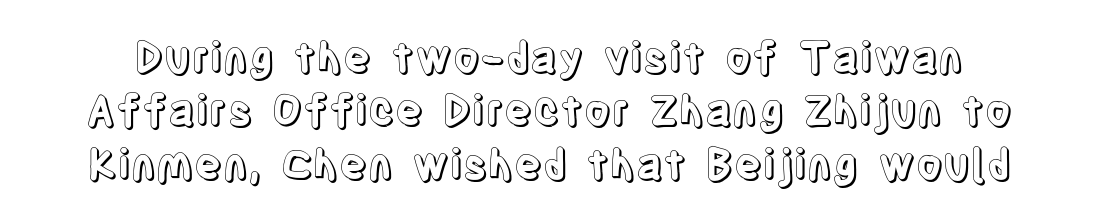
{"italic": "no", "width": "condensed", "x_height": "large", "monospaced": "no", "underline": "no", "line_spacing": "normal", "line_spacing_ratio": 1.27, "letter_spacing": "normal", "letter_spacing_em": 0.0, "glyph_px": 42}
